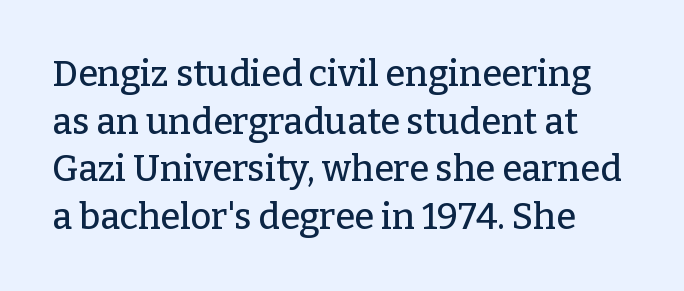
The image shows 36 px serif type, upright; set normal line spacing (1.32x), normal letter spacing, not underlined; low stroke contrast and a medium x-height.
